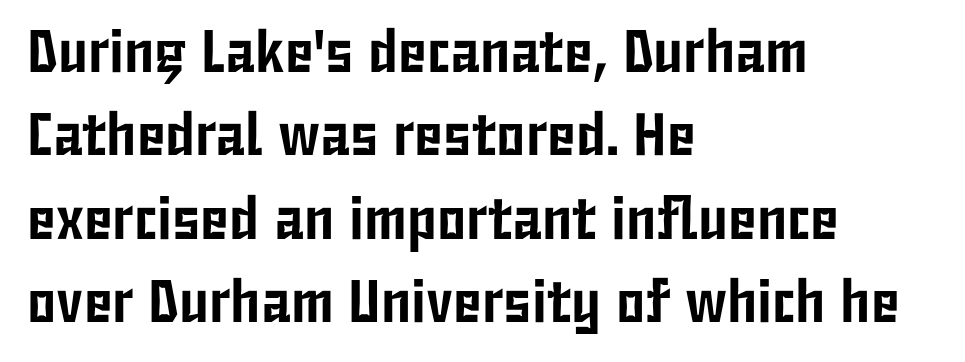
{"serif": "no", "italic": "no", "width": "condensed", "stroke_contrast": "low", "x_height": "medium", "monospaced": "no", "underline": "no", "align": "left", "line_spacing": "normal", "line_spacing_ratio": 1.39, "letter_spacing": "normal", "letter_spacing_em": 0.0, "glyph_px": 60}
